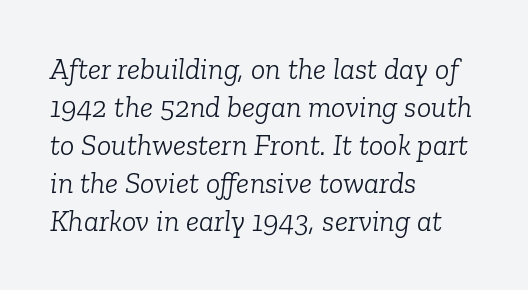
The image shows 30 px light serif type, italic (leaning right); set left-aligned, normal line spacing (1.27x), normal letter spacing, not underlined; low stroke contrast and a medium x-height.
